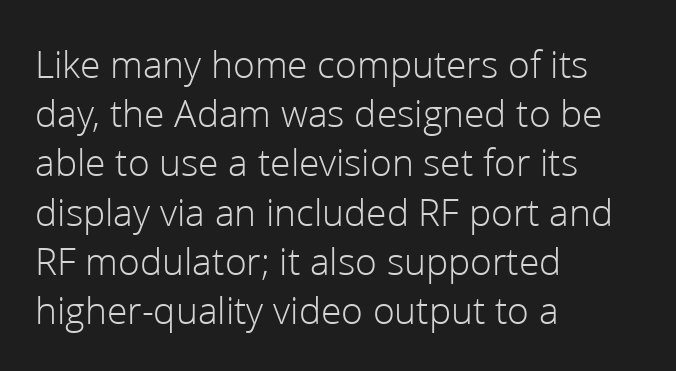
Q: Is the text bold? A: No.
Q: Is the text italic (slanted)? A: No, it is upright.
Q: Is the typeface a serif or a sans-serif typeface? A: Sans-serif.
Q: Is the text underlined? A: No.
Q: How is the paragraph aligned? A: Left-aligned.
Q: Is the spacing between letters normal or unusually wide? A: Normal.
Q: Width (condensed, normal, or wide)? A: Normal.
Q: Stroke contrast? A: Low.
Q: x-height? A: Medium.
Q: Monospaced? A: No.
